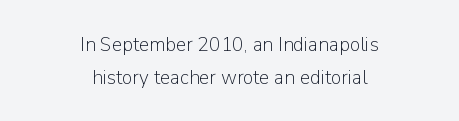
The image shows 21 px text type, upright; set centered, normal line spacing (1.56x), normal letter spacing, not underlined.
